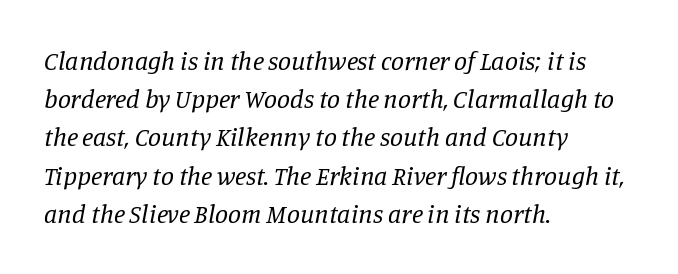
Q: Is the text bold? A: No.
Q: Is the text italic (slanted)? A: Yes, it leans right by about 11 degrees.
Q: Is the text underlined? A: No.
Q: How is the paragraph aligned? A: Left-aligned.
Q: Is the spacing between letters normal or unusually wide? A: Normal.
Q: Is the spacing between lines tight, normal or loose? A: Normal.
